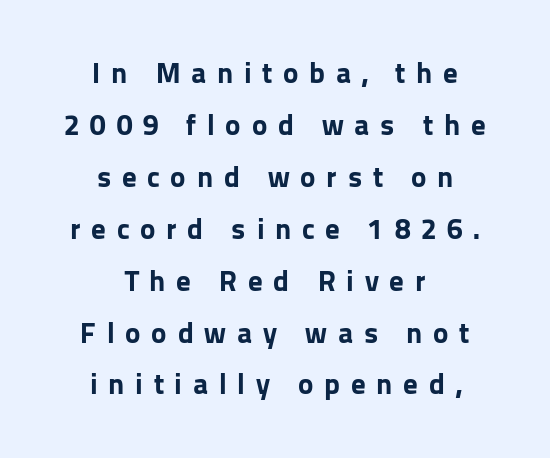
Q: Is the text bold? A: Yes.
Q: Is the text italic (slanted)? A: No, it is upright.
Q: Is the typeface a serif or a sans-serif typeface? A: Sans-serif.
Q: Is the text underlined? A: No.
Q: How is the paragraph aligned? A: Centered.
Q: Is the spacing between letters normal or unusually wide? A: Unusually wide.
Q: Width (condensed, normal, or wide)? A: Normal.
Q: Stroke contrast? A: Low.
Q: x-height? A: Medium.
Q: Monospaced? A: No.
